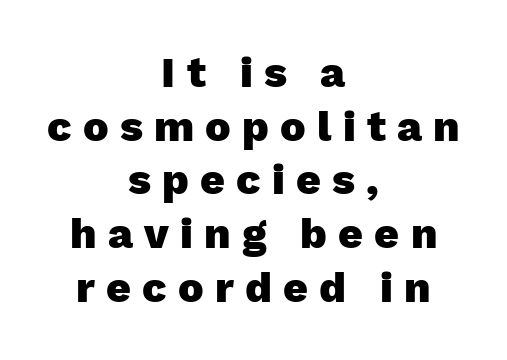
{"serif": "no", "italic": "no", "bold": "yes", "weight": "heavy", "width": "normal", "stroke_contrast": "low", "x_height": "medium", "monospaced": "no", "underline": "no", "align": "center", "line_spacing": "normal", "line_spacing_ratio": 1.25, "letter_spacing": "wide", "letter_spacing_em": 0.26, "glyph_px": 43}
